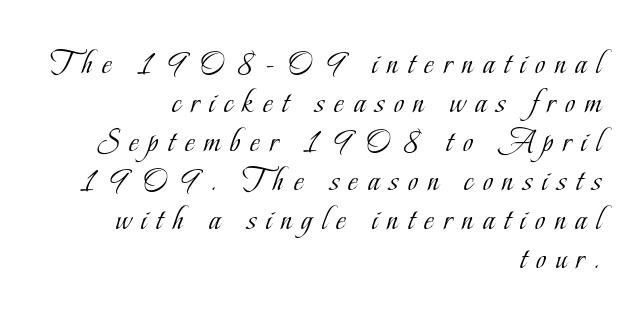
Looks like regular typesetting: each glyph gets only the width it needs. This is serif lettering, the kind often seen in printed books. The type is letterspaced generously, with wide tracking.
